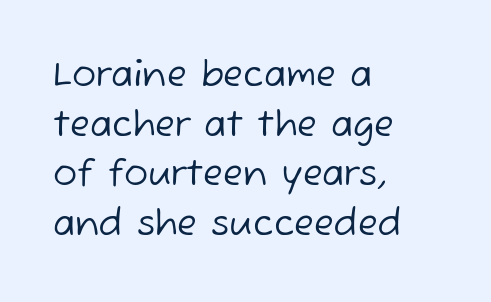
The image shows 36 px regular-weight sans-serif type; set left-aligned, normal line spacing (1.38x), normal letter spacing, not underlined; low stroke contrast and a medium x-height.
